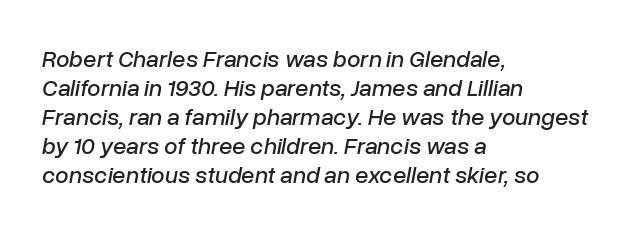
The image shows 24 px text type, italic (leaning right); set left-aligned, line spacing 1.21x, normal letter spacing, not underlined.
